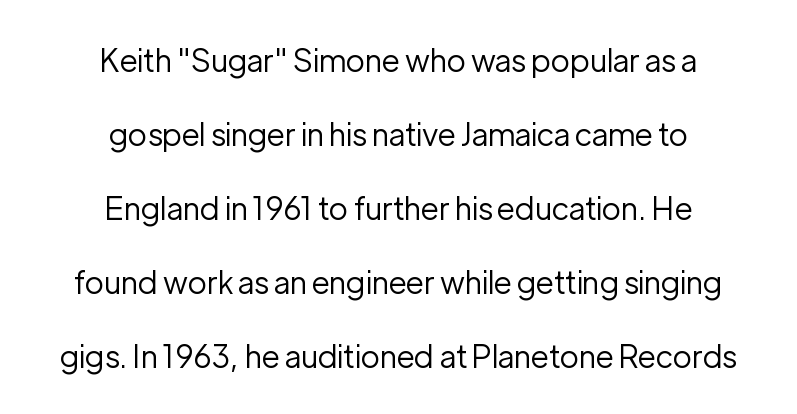
{"serif": "no", "italic": "no", "bold": "no", "weight": "regular", "width": "normal", "stroke_contrast": "low", "x_height": "medium", "monospaced": "no", "underline": "no", "align": "center", "line_spacing": "loose", "line_spacing_ratio": 2.39, "letter_spacing": "normal", "letter_spacing_em": 0.0, "glyph_px": 31}
